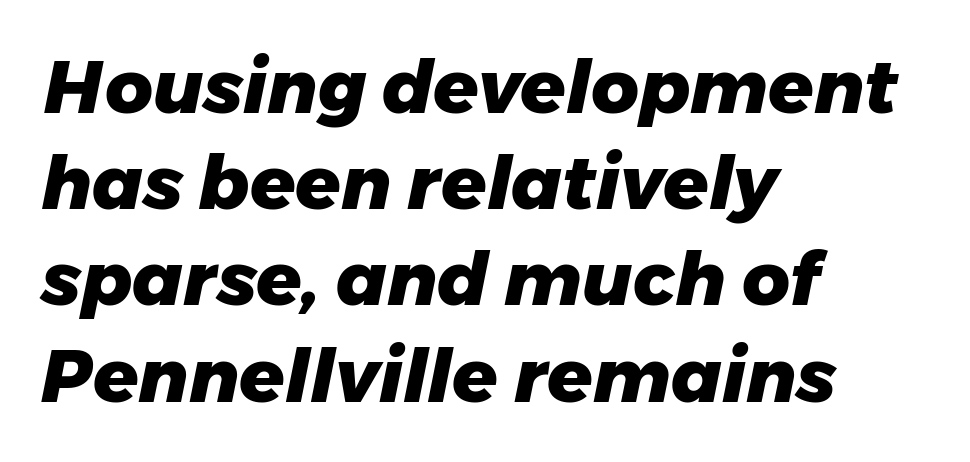
The image shows 74 px heavy type, italic (leaning right); set left-aligned, normal line spacing (1.3x), normal letter spacing, not underlined; low stroke contrast and a medium x-height.
